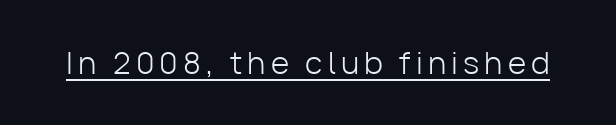
Spacing verdict: proportional, widths tailored to each character. Weight class: somewhere from thin through regular. Quick note: not italic, upright. Like a heading marked for emphasis, these lines bear an underscore. The type family on display is of the sans-serif kind.
